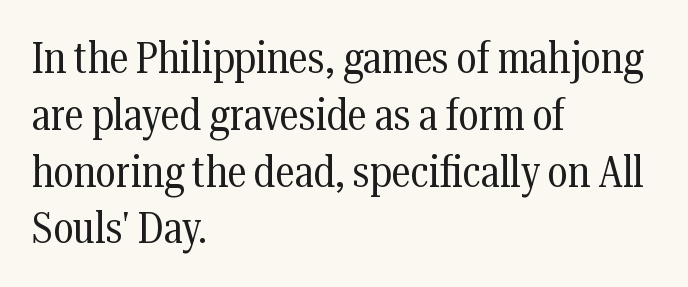
{"serif": "yes", "italic": "no", "bold": "no", "weight": "regular", "width": "condensed", "stroke_contrast": "medium", "x_height": "medium", "monospaced": "no", "underline": "no", "align": "left", "line_spacing": "normal", "line_spacing_ratio": 1.29, "letter_spacing": "normal", "letter_spacing_em": 0.0, "glyph_px": 44}
